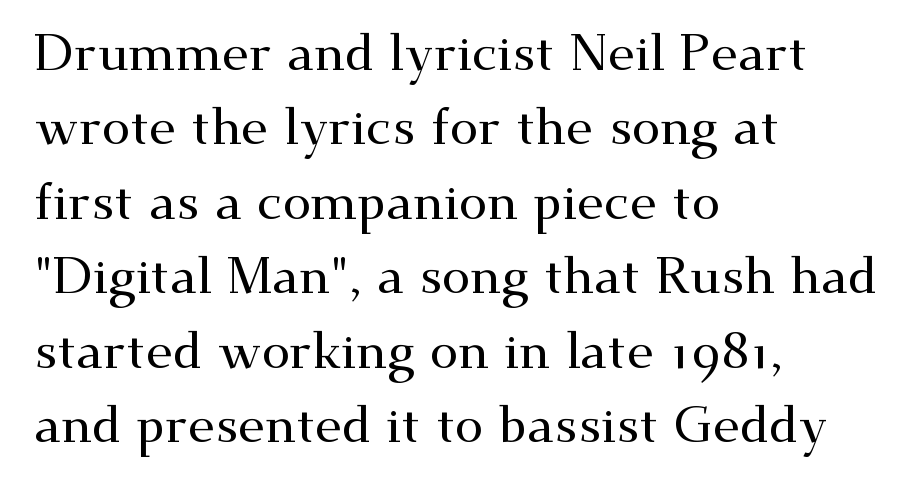
The image shows 51 px wide serif type, upright; set left-aligned, normal line spacing (1.46x), normal letter spacing, not underlined; medium stroke contrast and a small x-height.
